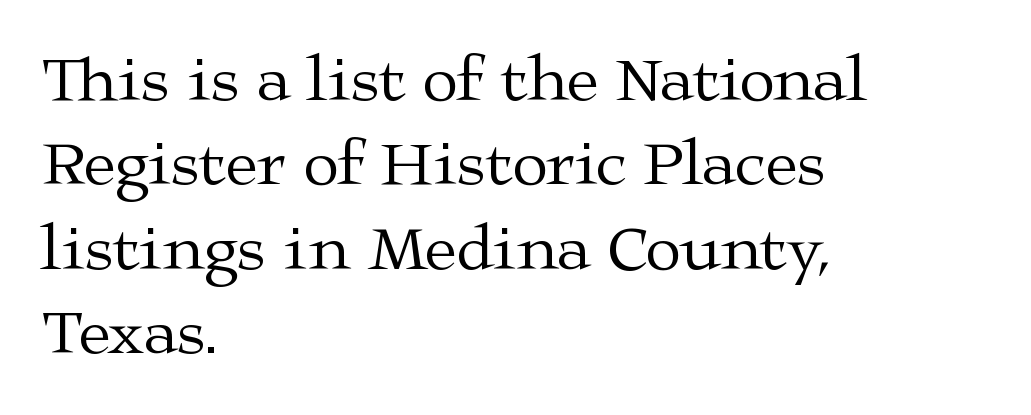
{"serif": "yes", "italic": "no", "bold": "no", "weight": "regular", "width": "wide", "stroke_contrast": "medium", "x_height": "medium", "monospaced": "no", "underline": "no", "align": "left", "line_spacing": "normal", "line_spacing_ratio": 1.3, "letter_spacing": "normal", "letter_spacing_em": 0.0, "glyph_px": 65}
